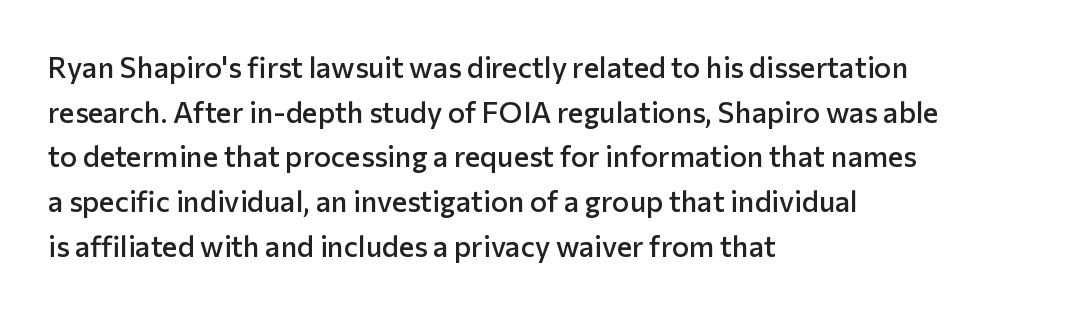
The setting favours the left margin, as ordinary paragraphs usually do. Interline gaps are of average width in this sample. This sample uses a sans-serif face. Each row of text sits above clean, open space. Stems and bowls a touch heavier than normal — semibold. Standard letterfit; no display-style spreading of the glyphs.
